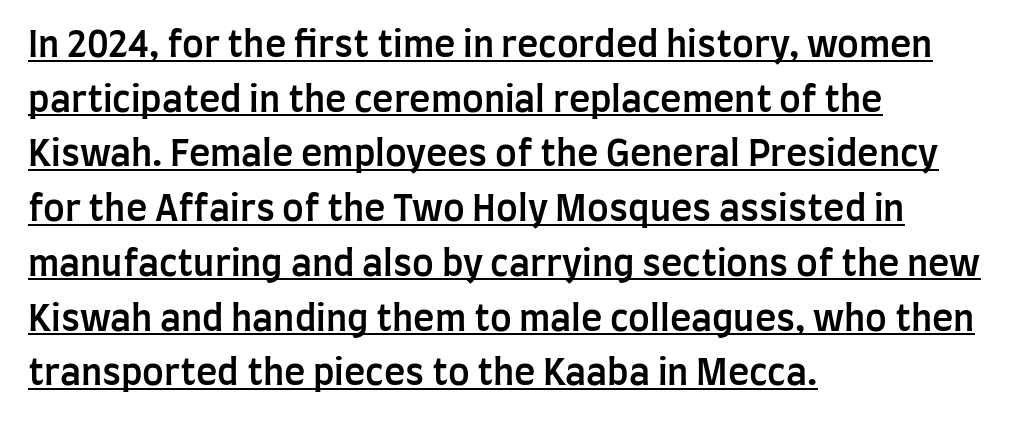
The image shows 36 px semibold, condensed sans-serif type, upright; set left-aligned, normal line spacing (1.52x), normal letter spacing, underlined; low stroke contrast and a large x-height.
